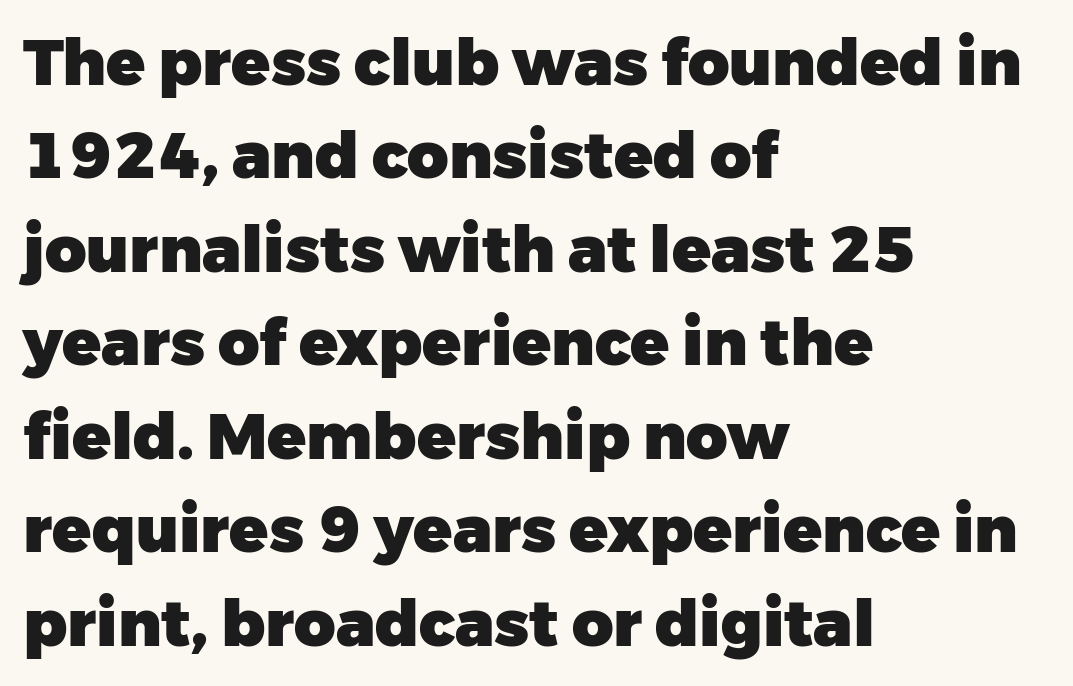
{"serif": "no", "italic": "no", "bold": "yes", "weight": "heavy", "width": "normal", "stroke_contrast": "low", "x_height": "medium", "monospaced": "no", "underline": "no", "align": "left", "line_spacing": "normal", "line_spacing_ratio": 1.46, "letter_spacing": "normal", "letter_spacing_em": 0.0, "glyph_px": 64}
